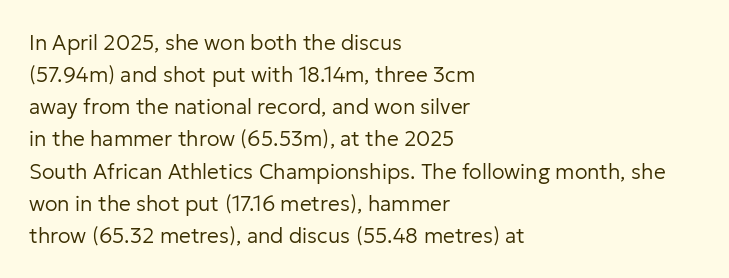
Is the block centered? No — it sits flush against the left margin. Honestly, the row spacing looks completely unremarkable. Check under the words: just untouched page. Ascenders rise straight up at ninety degrees. Nobody touched the tracking dial on this one.
